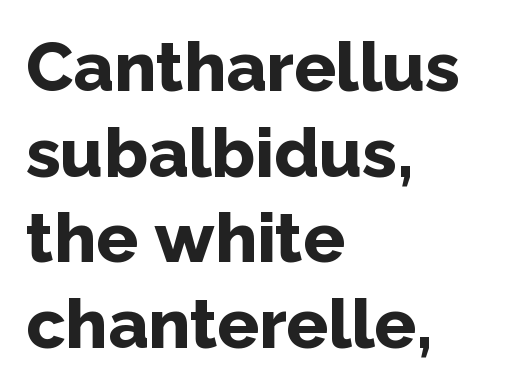
{"serif": "no", "italic": "no", "bold": "yes", "weight": "bold", "width": "normal", "stroke_contrast": "low", "x_height": "medium", "monospaced": "no", "underline": "no", "align": "left", "line_spacing_ratio": 1.24, "letter_spacing": "normal", "letter_spacing_em": 0.0, "glyph_px": 69}
